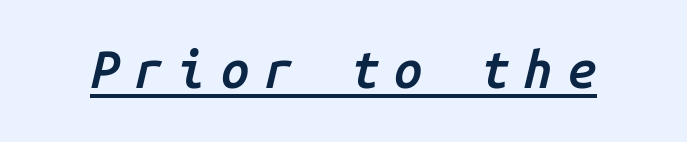
Every character here occupies the same horizontal width, giving the sample a typewriter-like rhythm. Typographic density is moderately raised because the face is semibold. The glyphs look as if they've been sheared to an angle. Letter spacing: wide.
